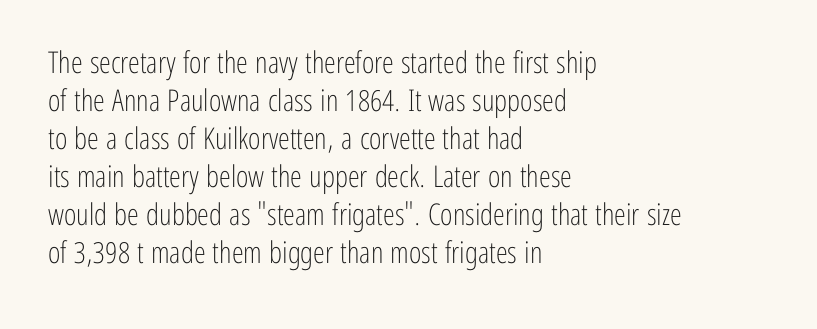
{"serif": "no", "italic": "no", "bold": "no", "weight": "light", "width": "condensed", "stroke_contrast": "low", "x_height": "medium", "monospaced": "no", "underline": "no", "align": "left", "line_spacing": "normal", "line_spacing_ratio": 1.27, "letter_spacing": "normal", "letter_spacing_em": 0.0, "glyph_px": 30}
